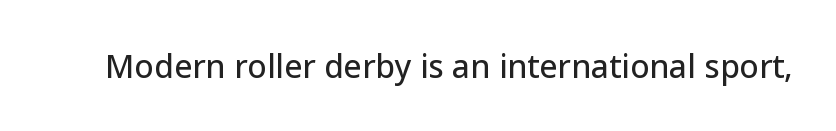
Rendered with straight, roman letterforms. You could not count columns in this text — the font is proportionally spaced. Rule under the text: the space is simply empty. The letters carry no serifs — their stems end cleanly without finishing strokes. This sample uses plain, unmodified letter spacing.
